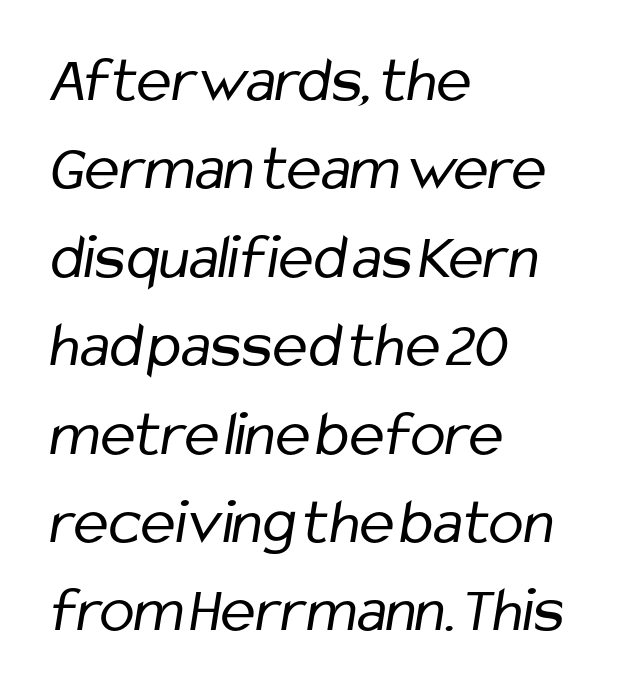
{"serif": "no", "bold": "no", "weight": "regular", "width": "condensed", "stroke_contrast": "low", "x_height": "medium", "monospaced": "no", "underline": "no", "align": "left", "line_spacing": "normal", "line_spacing_ratio": 1.36, "letter_spacing": "normal", "letter_spacing_em": 0.0, "glyph_px": 65}
